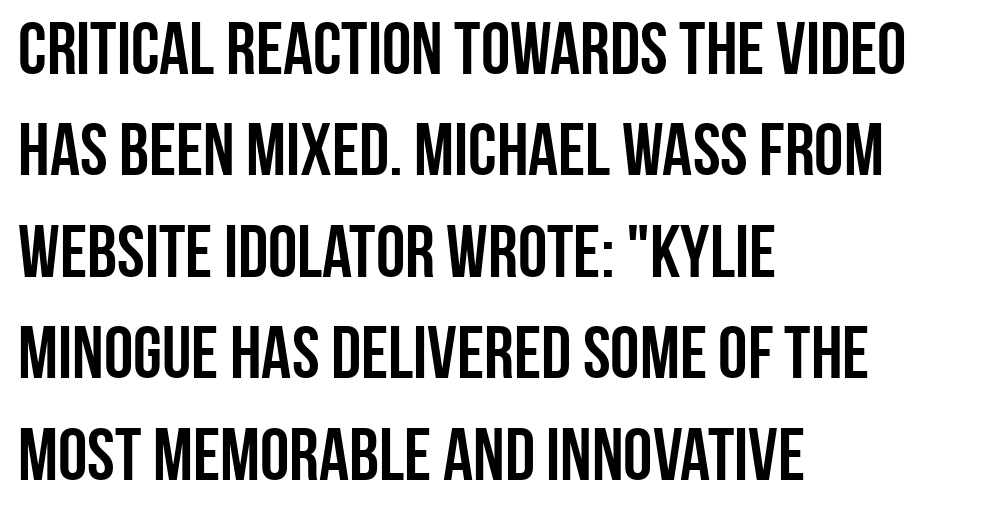
{"serif": "no", "italic": "no", "bold": "yes", "weight": "semibold", "width": "condensed", "stroke_contrast": "low", "x_height": "large", "monospaced": "no", "underline": "no", "align": "left", "line_spacing": "normal", "line_spacing_ratio": 1.37, "letter_spacing": "normal", "letter_spacing_em": 0.0, "glyph_px": 74}
